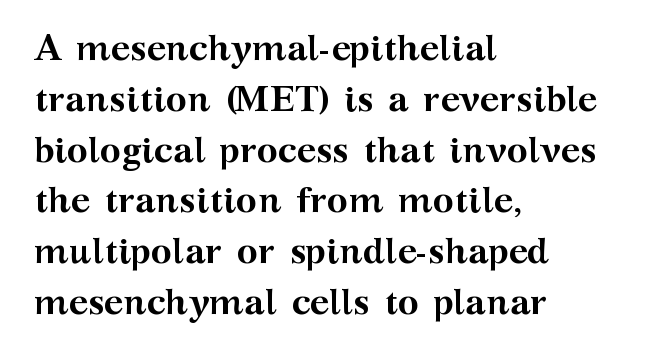
Check the space under the baseline: it is left empty. The rendering uses natural spacing where letterforms have individual widths. Heft: maximum for text — a bold. Each letter's strokes conclude with small projecting serifs.
